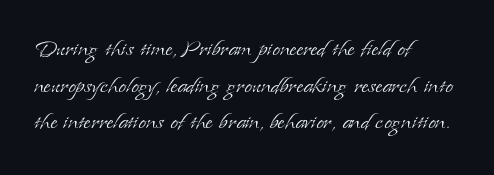
{"serif": "yes", "bold": "no", "weight": "light", "width": "normal", "stroke_contrast": "low", "x_height": "small", "monospaced": "no", "underline": "no", "align": "left", "line_spacing": "normal", "line_spacing_ratio": 1.31, "letter_spacing": "normal", "letter_spacing_em": 0.0, "glyph_px": 28}
